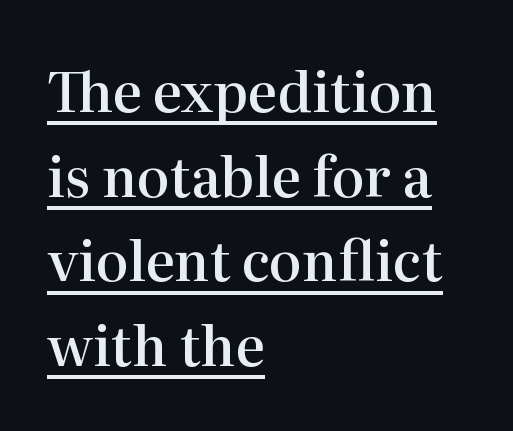
{"serif": "yes", "italic": "no", "bold": "semi", "weight": "semibold", "width": "normal", "stroke_contrast": "high", "x_height": "medium", "monospaced": "no", "underline": "yes", "align": "left", "line_spacing": "normal", "line_spacing_ratio": 1.54, "letter_spacing": "normal", "letter_spacing_em": 0.0, "glyph_px": 55}
